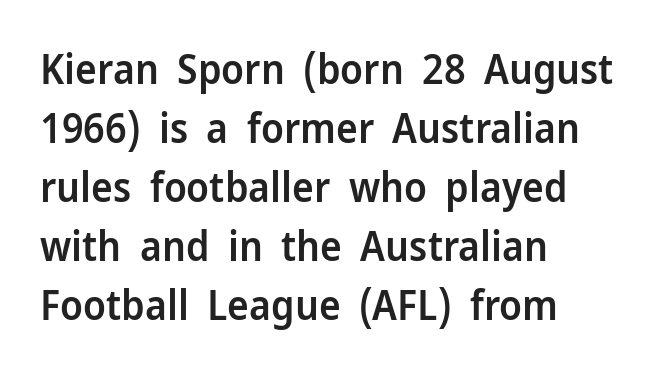
Each row of text sits above clean, open space. Do the characters align in a grid? No, the font is proportional. This is sans-serif lettering, the kind often seen on screens and signage. Regarding leading, the lines here are spaced in the standard way. Layout note: lines flush left. Honestly, the letter spacing is just normal — you wouldn't notice it.
